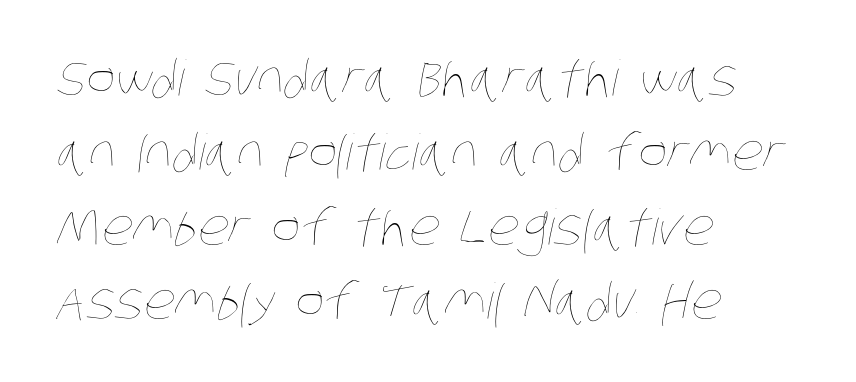
Q: Is the text bold? A: No.
Q: Is the text underlined? A: No.
Q: How is the paragraph aligned? A: Left-aligned.
Q: Is the spacing between letters normal or unusually wide? A: Normal.
Q: Is the spacing between lines tight, normal or loose? A: Normal.
Q: Width (condensed, normal, or wide)? A: Condensed.
Q: Stroke contrast? A: Low.
Q: x-height? A: Large.
Q: Monospaced? A: No.
